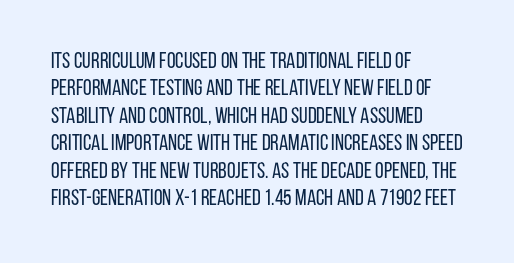
Q: Is the text bold? A: No.
Q: Is the text italic (slanted)? A: No, it is upright.
Q: Is the text underlined? A: No.
Q: How is the paragraph aligned? A: Left-aligned.
Q: Is the spacing between letters normal or unusually wide? A: Normal.
Q: Is the spacing between lines tight, normal or loose? A: Normal.
